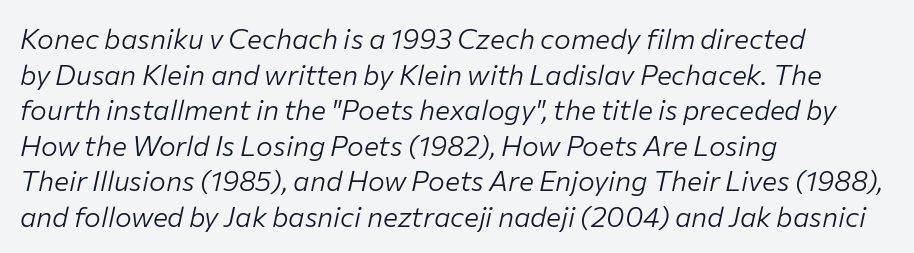
Has an underline been added? It has not. Proportional: the letters do not fall into vertical columns. The lines sit at an ordinary, default distance from one another. The font is comparable to plain body text, perhaps lighter.
